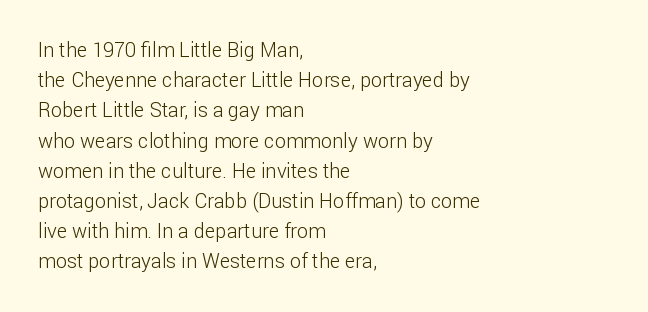
{"italic": "no", "bold": "no", "underline": "no", "align": "left", "line_spacing": "normal", "line_spacing_ratio": 1.51, "letter_spacing": "normal", "letter_spacing_em": 0.0, "glyph_px": 20}
